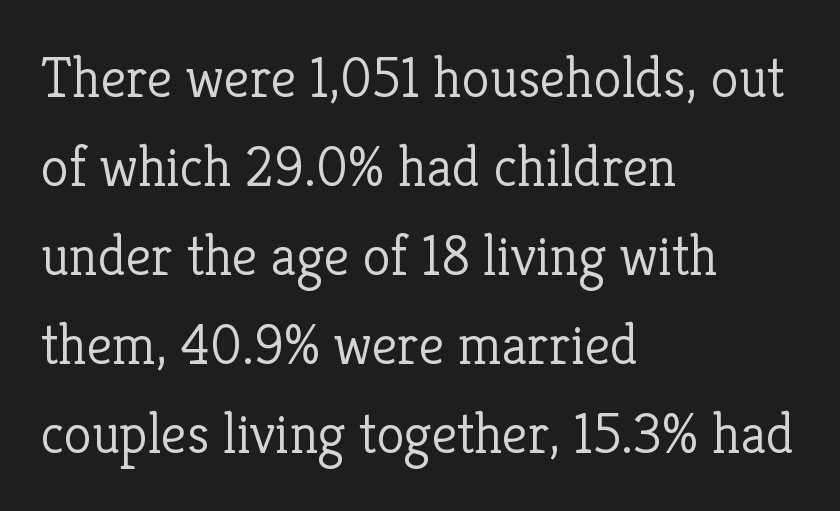
The image shows 57 px light serif type, upright; set left-aligned, normal line spacing (1.56x), normal letter spacing, not underlined; low stroke contrast and a medium x-height.
